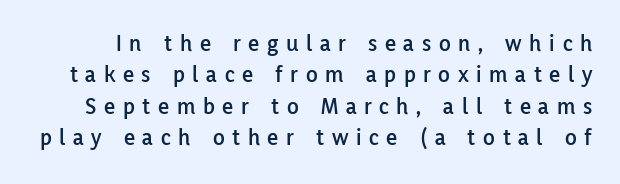
{"italic": "no", "underline": "no", "line_spacing": "normal", "line_spacing_ratio": 1.31, "letter_spacing": "wide", "letter_spacing_em": 0.32, "glyph_px": 24}
